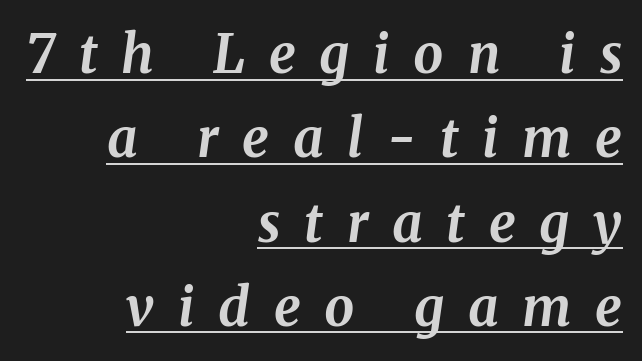
{"serif": "yes", "italic": "yes", "lean": "right", "slant_degrees": 8, "bold": "yes", "weight": "bold", "width": "normal", "stroke_contrast": "medium", "x_height": "medium", "monospaced": "no", "underline": "yes", "align": "right", "line_spacing": "normal", "line_spacing_ratio": 1.59, "letter_spacing": "wide", "letter_spacing_em": 0.45, "glyph_px": 53}
